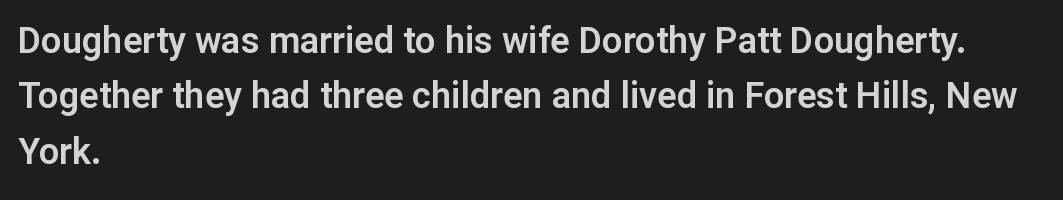
{"serif": "no", "italic": "no", "width": "normal", "stroke_contrast": "low", "x_height": "medium", "monospaced": "no", "underline": "no", "align": "left", "line_spacing": "normal", "line_spacing_ratio": 1.54, "letter_spacing": "normal", "letter_spacing_em": 0.0, "glyph_px": 36}
